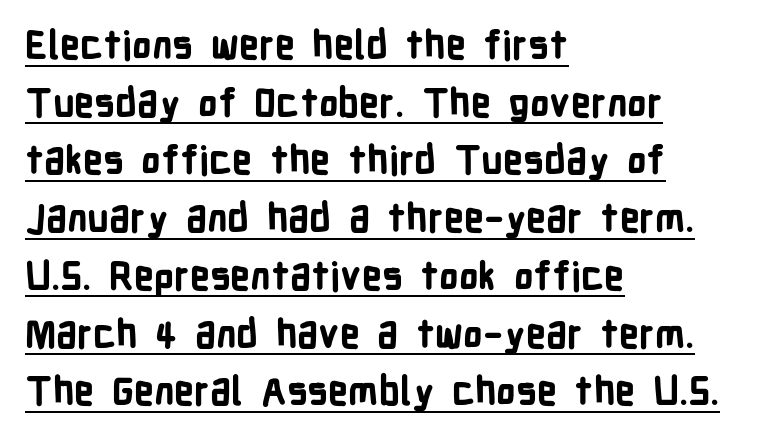
The image shows 39 px bold, condensed sans-serif type, upright; set left-aligned, normal line spacing (1.48x), normal letter spacing, underlined; low stroke contrast and a medium x-height.
